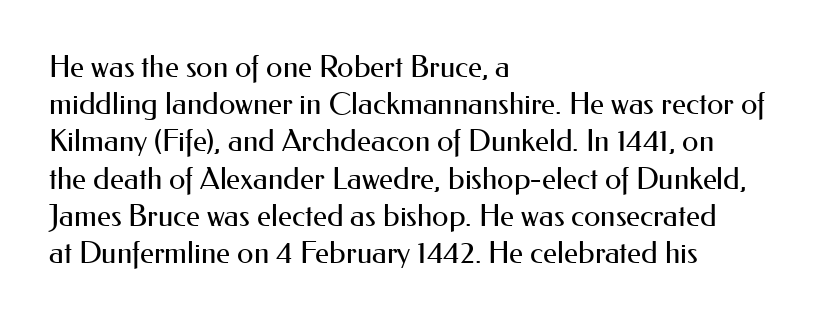
The image shows 30 px regular-weight sans-serif type, upright; set left-aligned, line spacing 1.24x, normal letter spacing, not underlined; medium stroke contrast and a small x-height.
